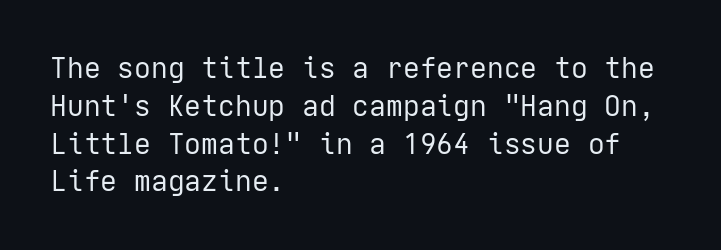
Q: Is the text bold? A: No.
Q: Is the text italic (slanted)? A: No, it is upright.
Q: Is the typeface a serif or a sans-serif typeface? A: Sans-serif.
Q: Is the text underlined? A: No.
Q: How is the paragraph aligned? A: Left-aligned.
Q: Is the spacing between letters normal or unusually wide? A: Normal.
Q: Is the spacing between lines tight, normal or loose? A: Normal.
Q: Width (condensed, normal, or wide)? A: Normal.
Q: Stroke contrast? A: Low.
Q: x-height? A: Medium.
